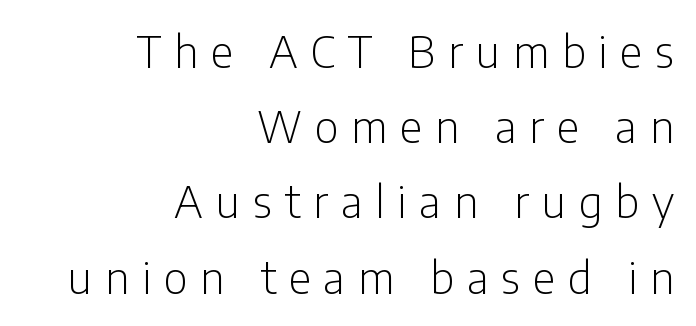
The image shows 44 px light, condensed sans-serif type, upright; set right-aligned, line spacing 1.71x, unusually wide letter spacing (+0.29 em), not underlined; low stroke contrast and a medium x-height.
